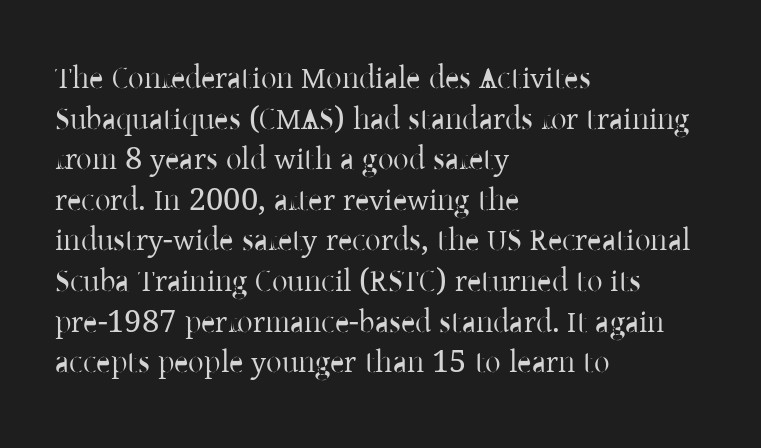
Q: Is the text bold? A: No.
Q: Is the text italic (slanted)? A: No, it is upright.
Q: Is the typeface a serif or a sans-serif typeface? A: Serif.
Q: Is the text underlined? A: No.
Q: How is the paragraph aligned? A: Left-aligned.
Q: Is the spacing between letters normal or unusually wide? A: Normal.
Q: Is the spacing between lines tight, normal or loose? A: Normal.
Q: Width (condensed, normal, or wide)? A: Normal.
Q: Stroke contrast? A: Low.
Q: x-height? A: Medium.
Q: Monospaced? A: No.
